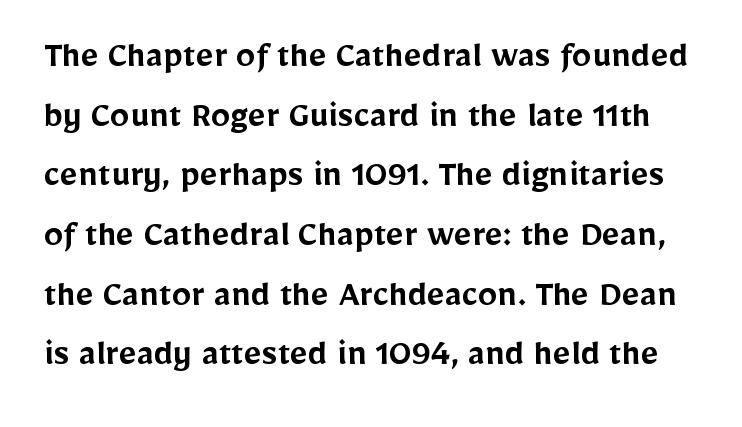
The strip under each line holds only bare page. The text was rendered using a sans face with plain stroke endings. Each letter keeps its own natural width here, so spacing adapts to shape. What weight is shown? A semibold, between regular and bold. This is roman type, the default non-slanted kind. This block has exactly the height ordinary leading produces.
